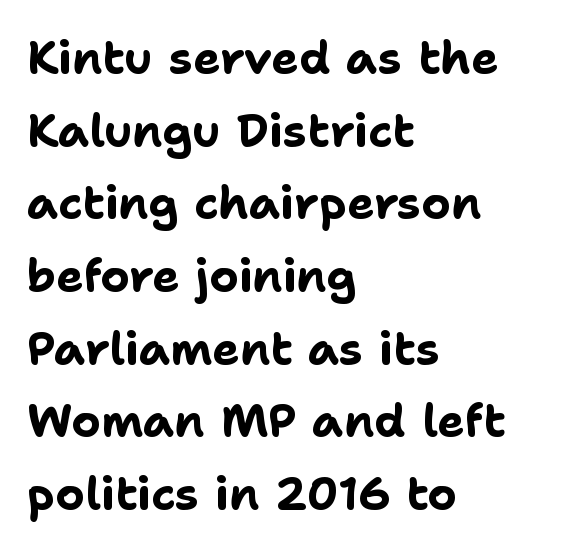
Character widths vary here, with narrow letters taking less room than wide ones. Letterform terminals end flat and unadorned throughout the passage. This sample uses plain, unmodified letter spacing. The passage shown is emphatically bold.
